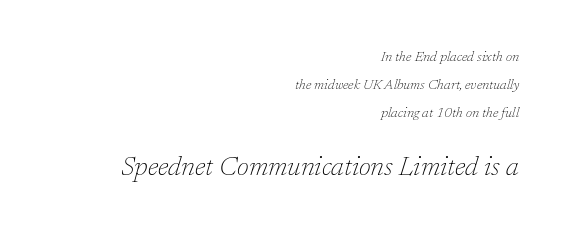
{"italic": "yes", "lean": "right", "slant_degrees": 17, "bold": "no", "underline": "no", "align": "right", "line_spacing": "loose", "line_spacing_ratio": 1.99, "letter_spacing": "normal", "letter_spacing_em": 0.0, "larger_block": "second", "size_ratio": 1.93, "glyph_px": 27}
